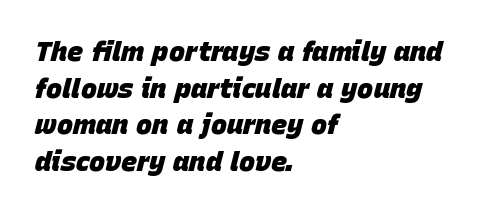
Q: Is the text bold? A: Yes.
Q: Is the text italic (slanted)? A: Yes, it leans right by about 15 degrees.
Q: Is the text underlined? A: No.
Q: How is the paragraph aligned? A: Left-aligned.
Q: Is the spacing between letters normal or unusually wide? A: Normal.
Q: Is the spacing between lines tight, normal or loose? A: Normal.
